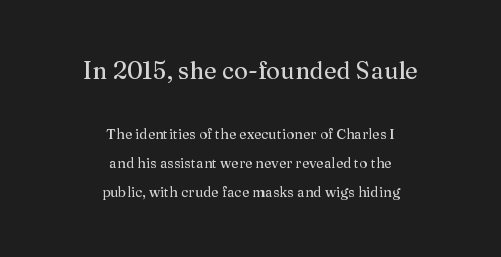
Q: Is the text italic (slanted)? A: No, it is upright.
Q: Is the text underlined? A: No.
Q: How is the paragraph aligned? A: Centered.
Q: Is the spacing between letters normal or unusually wide? A: Normal.
Q: Is the spacing between lines tight, normal or loose? A: Loose.
Q: Which block of text is set in a larger size, the first (top) or the second (bottom)? A: The first (top) one.
